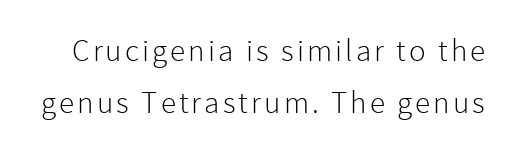
Q: Is the text bold? A: No.
Q: Is the text italic (slanted)? A: No, it is upright.
Q: Is the typeface a serif or a sans-serif typeface? A: Sans-serif.
Q: Is the text underlined? A: No.
Q: Is the spacing between lines tight, normal or loose? A: Normal.
Q: Width (condensed, normal, or wide)? A: Normal.
Q: x-height? A: Medium.
Q: Monospaced? A: No.
